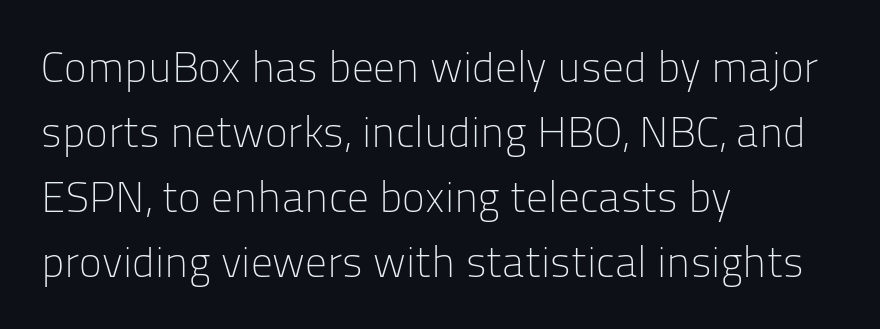
Q: Is the text bold? A: No.
Q: Is the text italic (slanted)? A: No, it is upright.
Q: Is the typeface a serif or a sans-serif typeface? A: Sans-serif.
Q: Is the text underlined? A: No.
Q: How is the paragraph aligned? A: Left-aligned.
Q: Is the spacing between letters normal or unusually wide? A: Normal.
Q: Is the spacing between lines tight, normal or loose? A: Normal.
Q: Width (condensed, normal, or wide)? A: Normal.
Q: Stroke contrast? A: Low.
Q: x-height? A: Medium.
Q: Monospaced? A: No.
